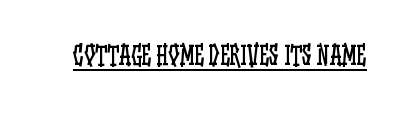
{"italic": "no", "bold": "no", "underline": "yes", "letter_spacing": "normal", "letter_spacing_em": 0.0, "glyph_px": 25}
